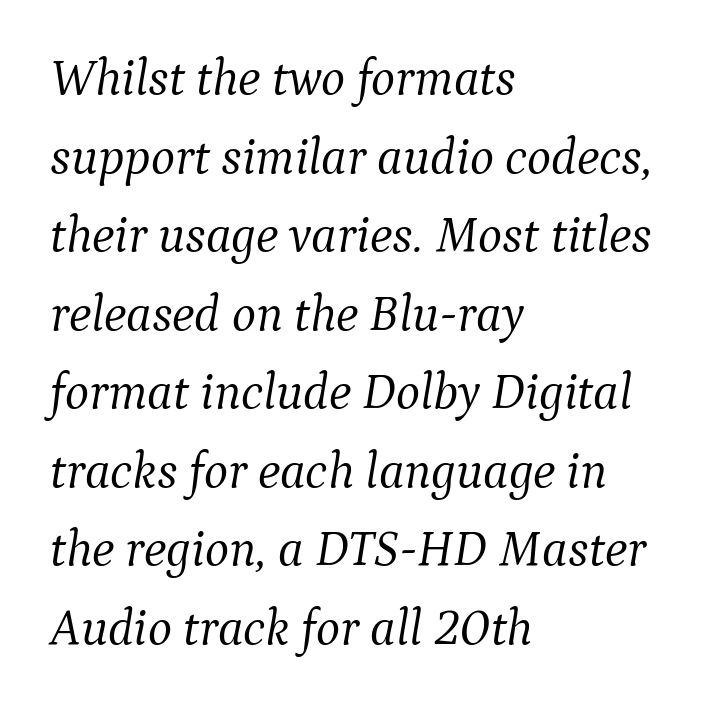
{"serif": "yes", "italic": "yes", "lean": "right", "slant_degrees": 9, "bold": "no", "weight": "light", "width": "normal", "stroke_contrast": "medium", "x_height": "medium", "monospaced": "no", "underline": "no", "align": "left", "line_spacing": "normal", "line_spacing_ratio": 1.54, "letter_spacing": "normal", "letter_spacing_em": 0.0, "glyph_px": 51}
